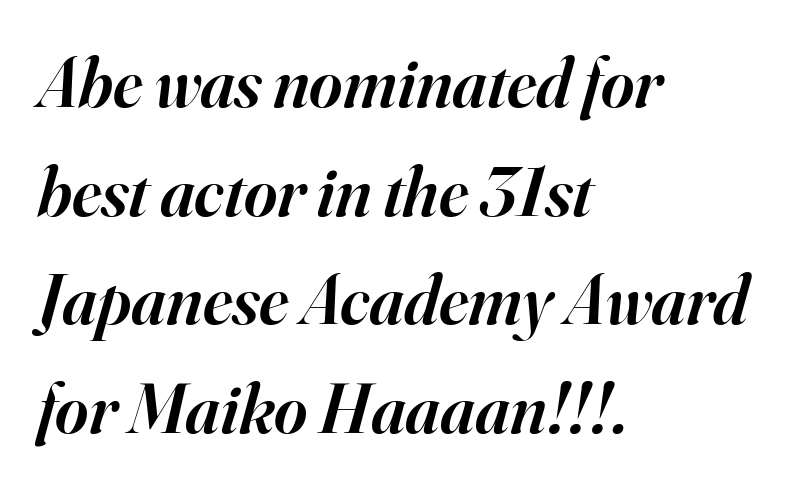
The image shows 71 px semibold serif type, italic (leaning right); set left-aligned, normal line spacing (1.53x), normal letter spacing, not underlined; high stroke contrast and a small x-height.
